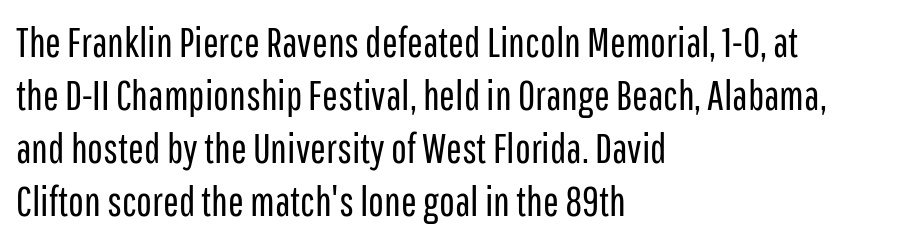
A typesetter would call this proportional, since set widths differ per character. Typographically, this falls in the sans-serif category. Letters have the restrained weight of plain body copy at most. In terms of leading, this rendering sits right in the middle. Standard letterfit; no display-style spreading of the glyphs.
